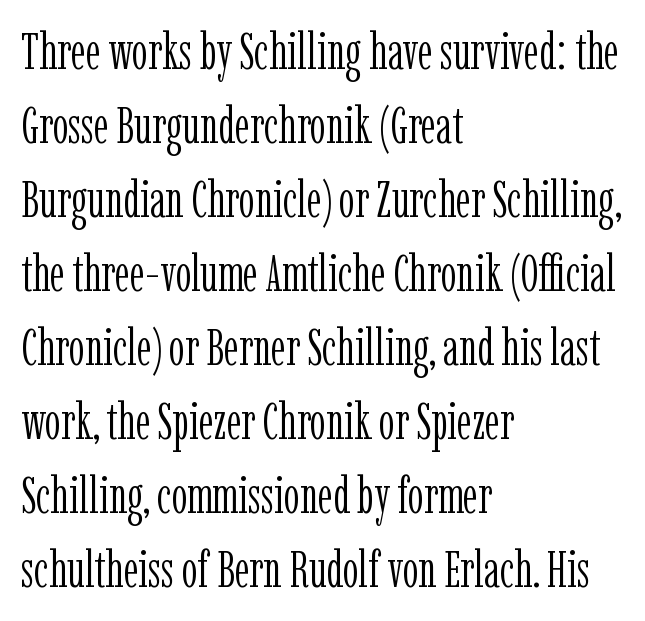
The image shows 50 px light, condensed serif type, upright; set left-aligned, normal line spacing (1.48x), normal letter spacing, not underlined; low stroke contrast and a medium x-height.
